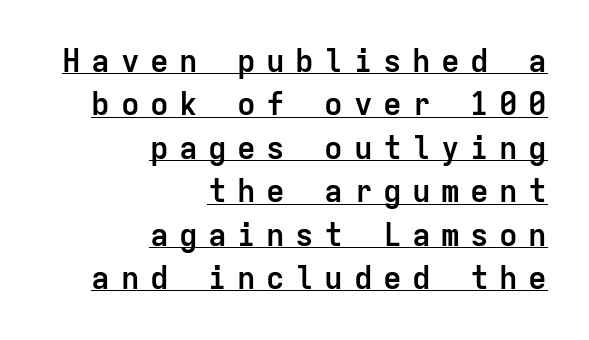
{"serif": "no", "italic": "no", "bold": "yes", "weight": "semibold", "width": "normal", "stroke_contrast": "low", "x_height": "medium", "monospaced": "yes", "underline": "yes", "align": "right", "line_spacing": "normal", "line_spacing_ratio": 1.4, "letter_spacing": "wide", "letter_spacing_em": 0.34, "glyph_px": 31}
